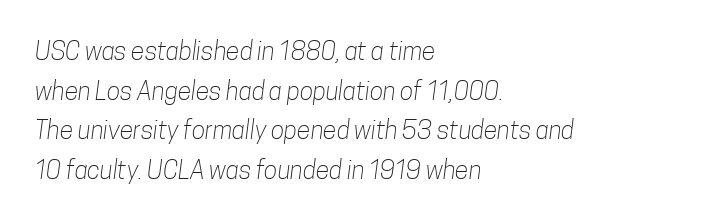
Q: Is the text bold? A: No.
Q: Is the text underlined? A: No.
Q: How is the paragraph aligned? A: Left-aligned.
Q: Is the spacing between letters normal or unusually wide? A: Normal.
Q: Is the spacing between lines tight, normal or loose? A: Normal.
